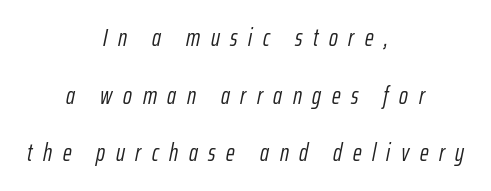
Stems here are at most as thick as an everyday book face. Is there much room between lines? Yes — plenty of vertical air separates them. Tracking value appears strongly positive — letters spread wide. The axis of the letterforms is tilted away from vertical. The words here are not underlined. In CSS terms this would be text-align: center.
